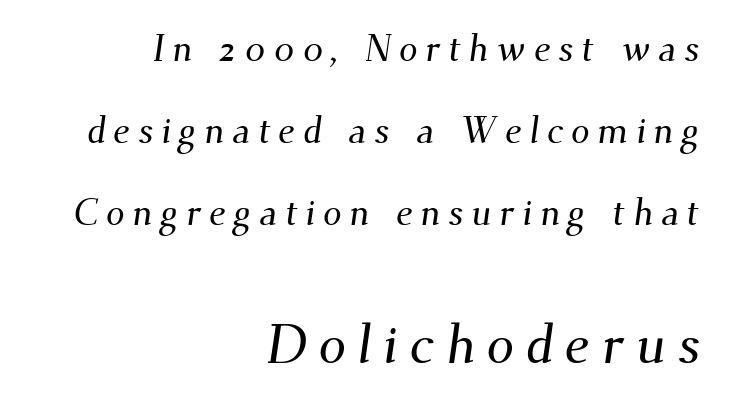
The image shows 55 px serif type; set right-aligned, loose line spacing (2.22x), unusually wide letter spacing (+0.21 em), not underlined; the second (bottom) block is 1.49x larger; medium stroke contrast and a small x-height.
